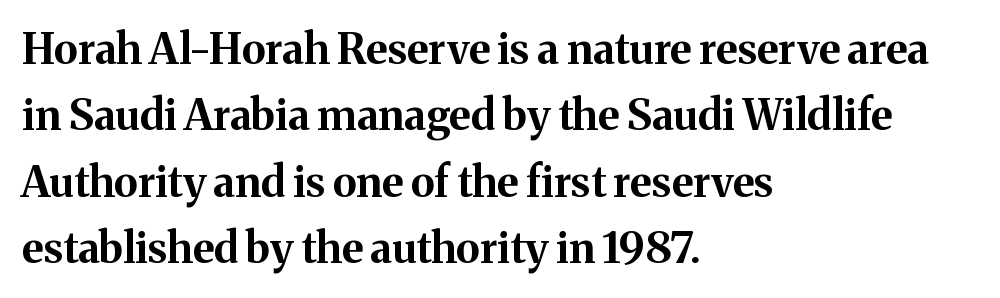
{"serif": "yes", "italic": "no", "bold": "yes", "weight": "bold", "width": "normal", "stroke_contrast": "medium", "x_height": "medium", "monospaced": "no", "underline": "no", "align": "left", "line_spacing": "normal", "line_spacing_ratio": 1.58, "letter_spacing": "normal", "letter_spacing_em": 0.0, "glyph_px": 42}
